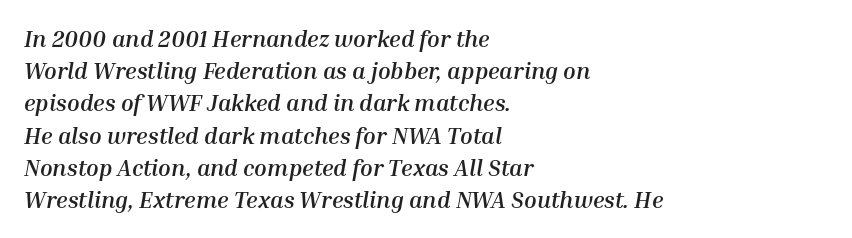
{"italic": "yes", "lean": "right", "slant_degrees": 10, "bold": "yes", "underline": "no", "align": "left", "line_spacing": "normal", "line_spacing_ratio": 1.4, "letter_spacing": "normal", "letter_spacing_em": 0.0, "glyph_px": 23}
